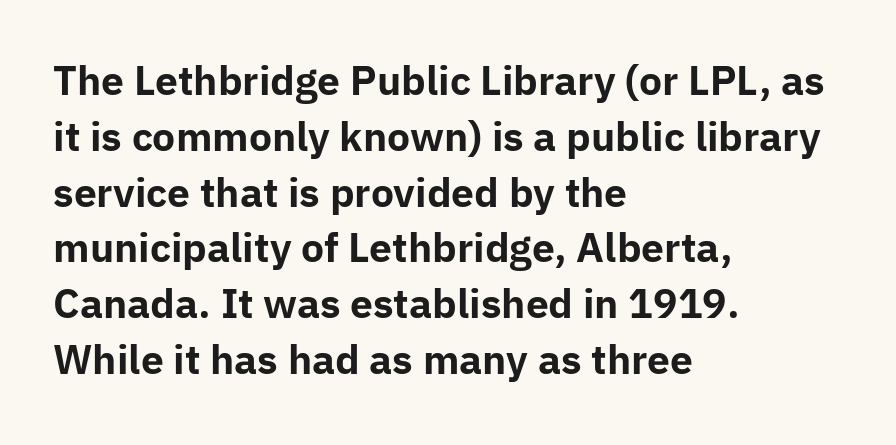
The image shows 39 px bold sans-serif type, upright; set left-aligned, normal line spacing (1.43x), normal letter spacing, not underlined; low stroke contrast and a medium x-height.
